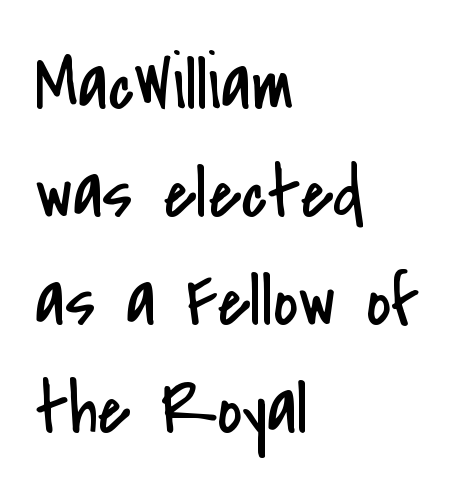
Q: Is the text bold? A: No.
Q: Is the text italic (slanted)? A: No, it is upright.
Q: Is the typeface a serif or a sans-serif typeface? A: Sans-serif.
Q: Is the text underlined? A: No.
Q: How is the paragraph aligned? A: Left-aligned.
Q: Is the spacing between letters normal or unusually wide? A: Normal.
Q: Is the spacing between lines tight, normal or loose? A: Normal.
Q: Width (condensed, normal, or wide)? A: Condensed.
Q: Stroke contrast? A: Low.
Q: x-height? A: Small.
Q: Monospaced? A: No.
